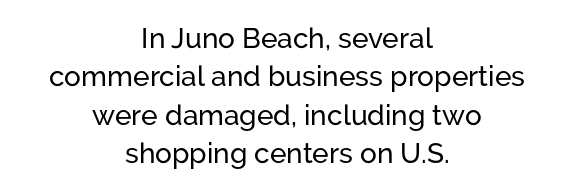
The image shows 28 px sans-serif type, upright; set centered, normal line spacing (1.37x), normal letter spacing, not underlined; low stroke contrast and a medium x-height.
